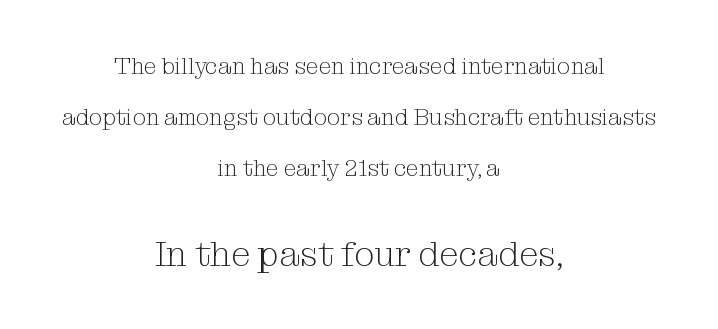
The image shows 35 px light serif type, upright; set centered, loose line spacing (2.21x), normal letter spacing, not underlined; the second (bottom) block is 1.52x larger; medium stroke contrast and a medium x-height.
